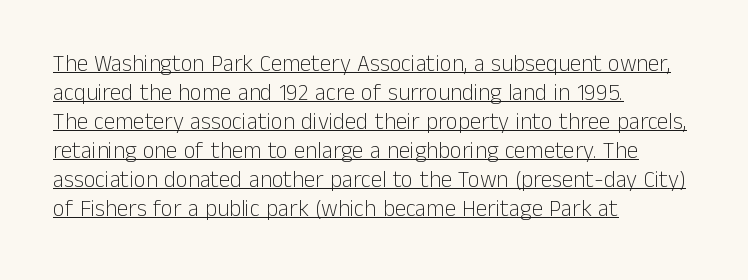
Q: Is the text bold? A: No.
Q: Is the text italic (slanted)? A: No, it is upright.
Q: Is the text underlined? A: Yes.
Q: How is the paragraph aligned? A: Left-aligned.
Q: Is the spacing between letters normal or unusually wide? A: Normal.
Q: Is the spacing between lines tight, normal or loose? A: Normal.
